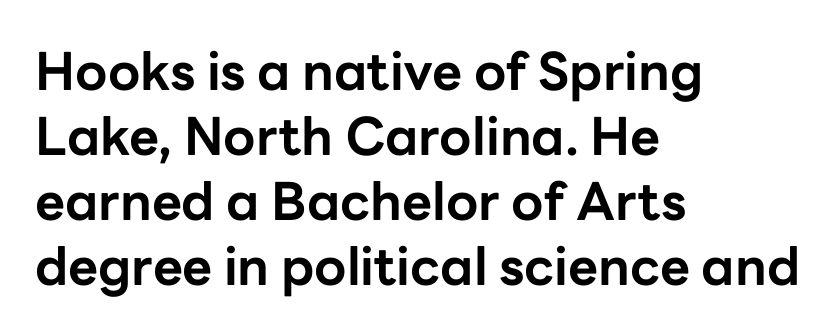
Q: Is the text bold? A: Yes.
Q: Is the text italic (slanted)? A: No, it is upright.
Q: Is the typeface a serif or a sans-serif typeface? A: Sans-serif.
Q: Is the text underlined? A: No.
Q: How is the paragraph aligned? A: Left-aligned.
Q: Is the spacing between letters normal or unusually wide? A: Normal.
Q: Is the spacing between lines tight, normal or loose? A: Normal.
Q: Width (condensed, normal, or wide)? A: Normal.
Q: Stroke contrast? A: Low.
Q: x-height? A: Medium.
Q: Monospaced? A: No.
